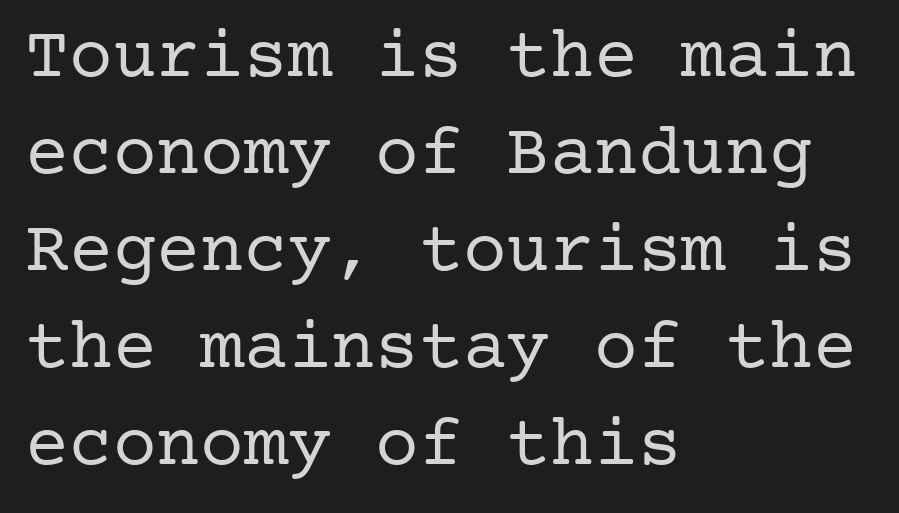
Q: Is the text bold? A: No.
Q: Is the text italic (slanted)? A: No, it is upright.
Q: Is the typeface a serif or a sans-serif typeface? A: Serif.
Q: Is the text underlined? A: No.
Q: How is the paragraph aligned? A: Left-aligned.
Q: Is the spacing between letters normal or unusually wide? A: Normal.
Q: Is the spacing between lines tight, normal or loose? A: Normal.
Q: Width (condensed, normal, or wide)? A: Normal.
Q: Stroke contrast? A: Low.
Q: x-height? A: Medium.
